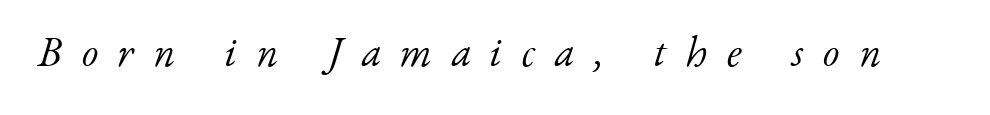
Is this a fixed-width face? No — the glyphs have proportional, varying widths. Heaviness? Minimal to ordinary, like unemphasized prose. Typographically, this falls in the serif category. Rule under the text: the space is simply empty.
